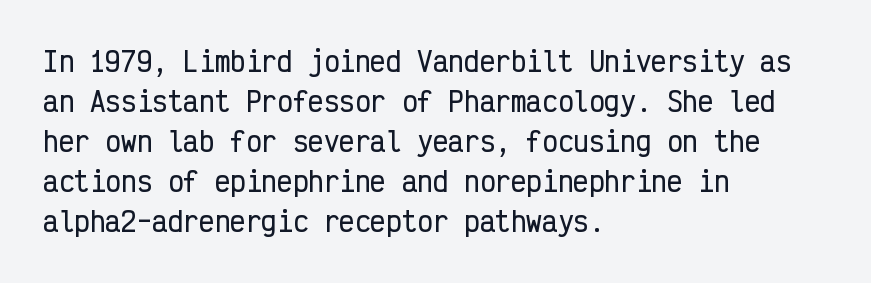
Descender tails drop into unmarked territory. Each word holds together tightly as a unit, with standard inter-letter gaps. Style check: upright. A student would call this left alignment; a typographer would say flush left, rag right. If you measured baseline to baseline, you'd find a middling distance.
